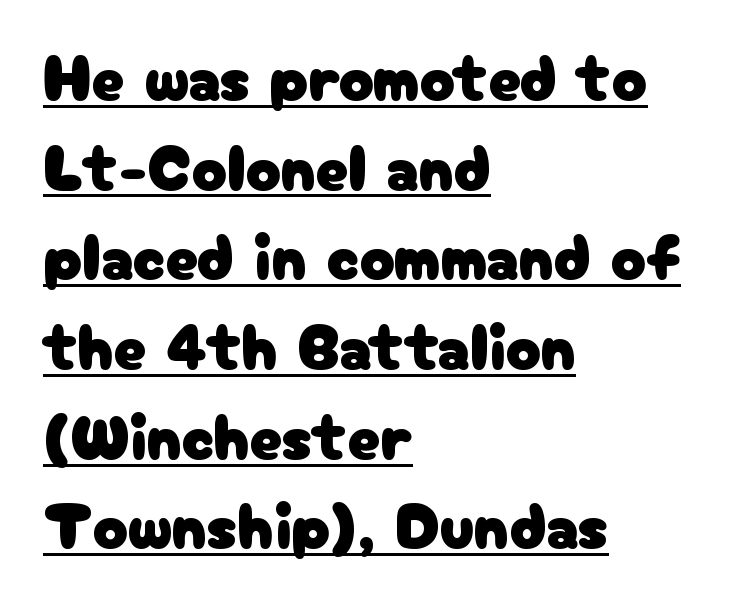
{"serif": "no", "italic": "no", "width": "normal", "stroke_contrast": "low", "x_height": "medium", "monospaced": "no", "underline": "yes", "align": "left", "line_spacing": "normal", "line_spacing_ratio": 1.38, "letter_spacing": "normal", "letter_spacing_em": 0.0, "glyph_px": 65}
